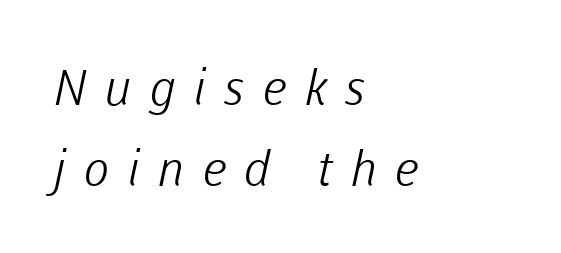
The image shows 49 px light sans-serif type; set left-aligned, normal line spacing (1.65x), unusually wide letter spacing (+0.36 em), not underlined; low stroke contrast and a medium x-height.
